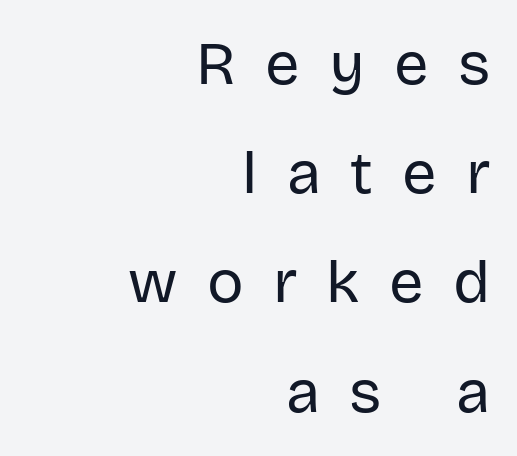
{"serif": "no", "italic": "no", "bold": "no", "weight": "regular", "width": "normal", "stroke_contrast": "low", "x_height": "large", "monospaced": "no", "underline": "no", "align": "right", "line_spacing_ratio": 1.79, "letter_spacing": "wide", "letter_spacing_em": 0.48, "glyph_px": 61}
